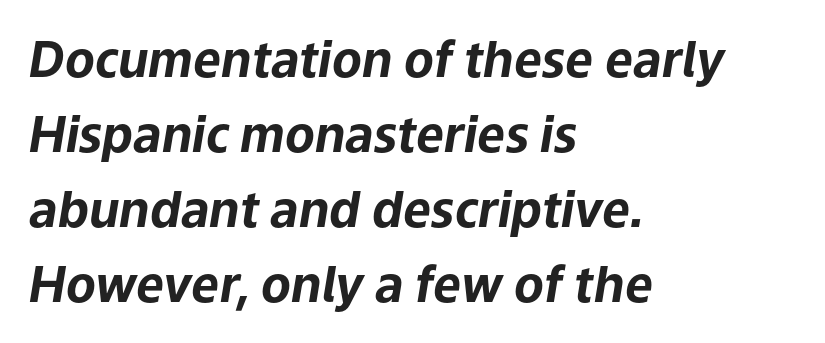
The passage shown stacks its lines at a standard gap. This sample is left-justified, so line endings fall wherever the words run out. In terms of letterspacing, this is plain default setting. Rendered with sloped, italic letterforms.
